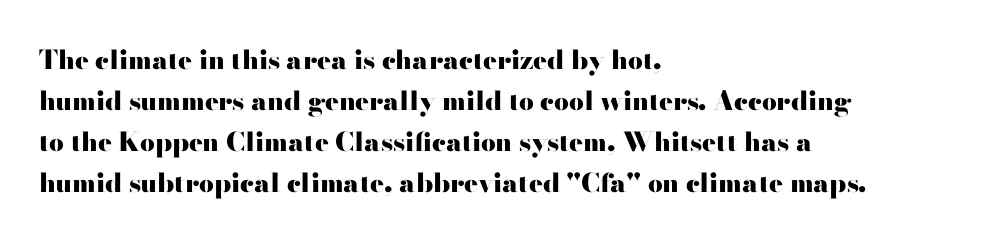
Q: Is the text bold? A: Yes.
Q: Is the text italic (slanted)? A: No, it is upright.
Q: Is the text underlined? A: No.
Q: How is the paragraph aligned? A: Left-aligned.
Q: Is the spacing between letters normal or unusually wide? A: Normal.
Q: Is the spacing between lines tight, normal or loose? A: Normal.
